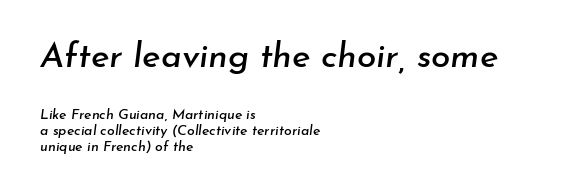
{"italic": "yes", "lean": "right", "slant_degrees": 7, "width": "normal", "stroke_contrast": "low", "x_height": "small", "monospaced": "no", "underline": "no", "align": "left", "line_spacing": "tight", "line_spacing_ratio": 1.15, "letter_spacing": "normal", "letter_spacing_em": 0.0, "larger_block": "first", "size_ratio": 2.5, "glyph_px": 35}
